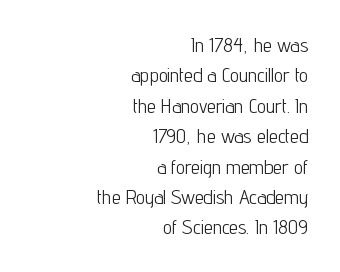
{"italic": "no", "bold": "no", "underline": "no", "align": "right", "line_spacing": "normal", "line_spacing_ratio": 1.52, "letter_spacing": "normal", "letter_spacing_em": 0.0, "glyph_px": 20}
